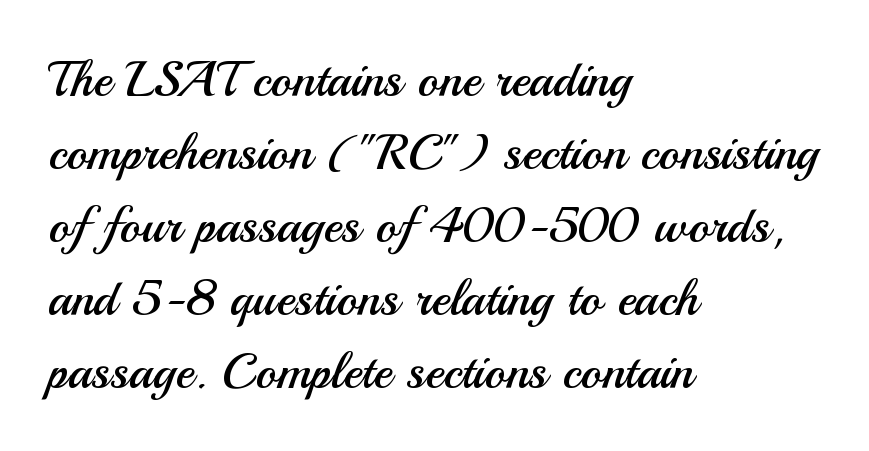
The image shows 50 px regular-weight sans-serif type; set left-aligned, normal line spacing (1.46x), normal letter spacing, not underlined; medium stroke contrast and a small x-height.
